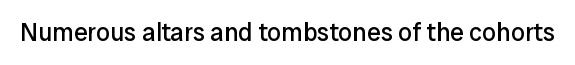
{"italic": "no", "bold": "no", "underline": "no", "letter_spacing": "normal", "letter_spacing_em": 0.0, "glyph_px": 25}
